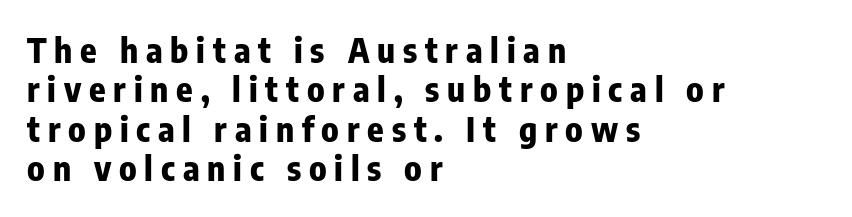
Q: Is the text bold? A: Yes.
Q: Is the text italic (slanted)? A: No, it is upright.
Q: Is the typeface a serif or a sans-serif typeface? A: Sans-serif.
Q: Is the text underlined? A: No.
Q: How is the paragraph aligned? A: Left-aligned.
Q: Is the spacing between letters normal or unusually wide? A: Unusually wide.
Q: Width (condensed, normal, or wide)? A: Condensed.
Q: Stroke contrast? A: Low.
Q: x-height? A: Medium.
Q: Monospaced? A: No.
